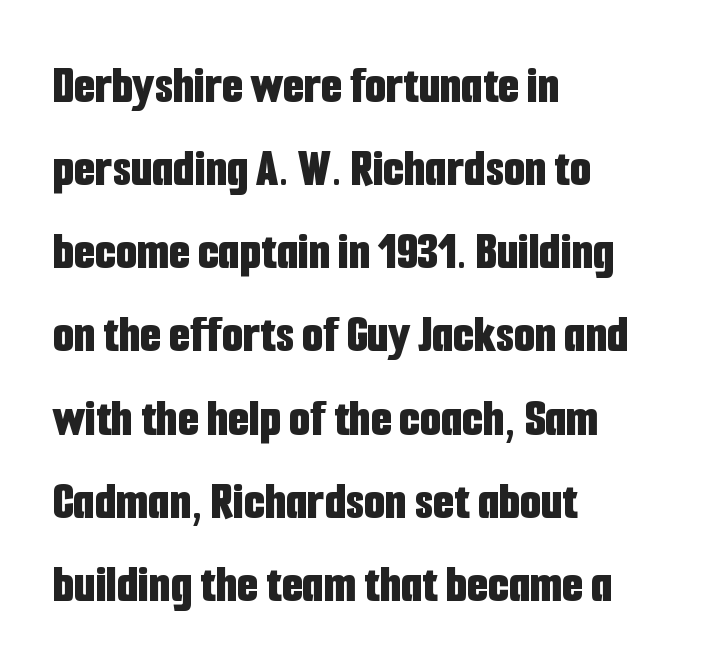
The face used here is proportionally spaced, like ordinary book or web type. The paragraph has a hard left edge and a soft right edge. These lines were composed using upright roman letters. Typographic density is high because the face is bold. The letterforms sit shoulder to shoulder at normal distance.
